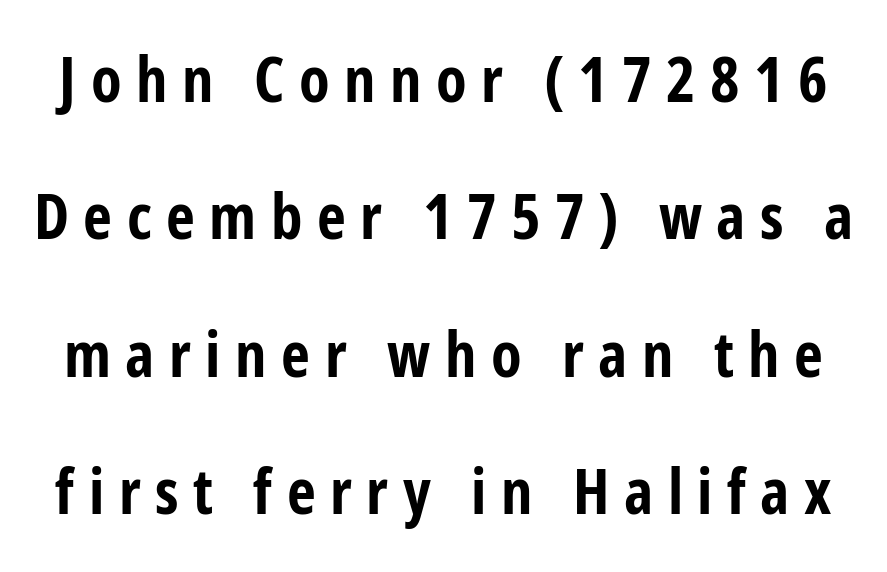
Students, note that the glyphs here are deliberately spaced far apart. The characters display no serif detailing; their extremities are plain. Italic? Not at all — the glyphs are vertical. Heavy, bold letterforms. Proportional: the letters do not fall into vertical columns. Descenders hang freely into open space.
